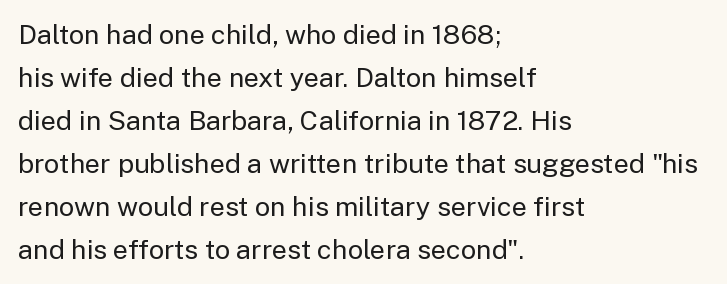
{"italic": "no", "bold": "no", "underline": "no", "align": "left", "line_spacing": "normal", "line_spacing_ratio": 1.59, "letter_spacing": "normal", "letter_spacing_em": 0.0, "glyph_px": 27}
